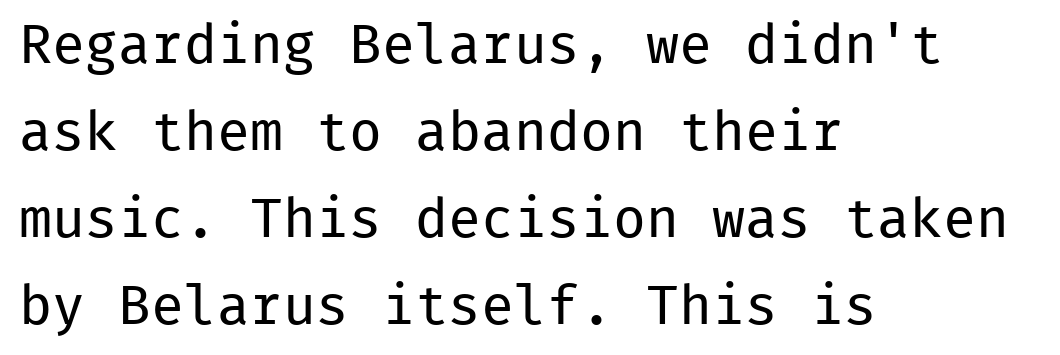
Q: Is the text bold? A: No.
Q: Is the text italic (slanted)? A: No, it is upright.
Q: Is the typeface a serif or a sans-serif typeface? A: Sans-serif.
Q: Is the text underlined? A: No.
Q: How is the paragraph aligned? A: Left-aligned.
Q: Is the spacing between letters normal or unusually wide? A: Normal.
Q: Is the spacing between lines tight, normal or loose? A: Normal.
Q: Width (condensed, normal, or wide)? A: Normal.
Q: Stroke contrast? A: Low.
Q: x-height? A: Medium.
Q: Monospaced? A: Yes.
